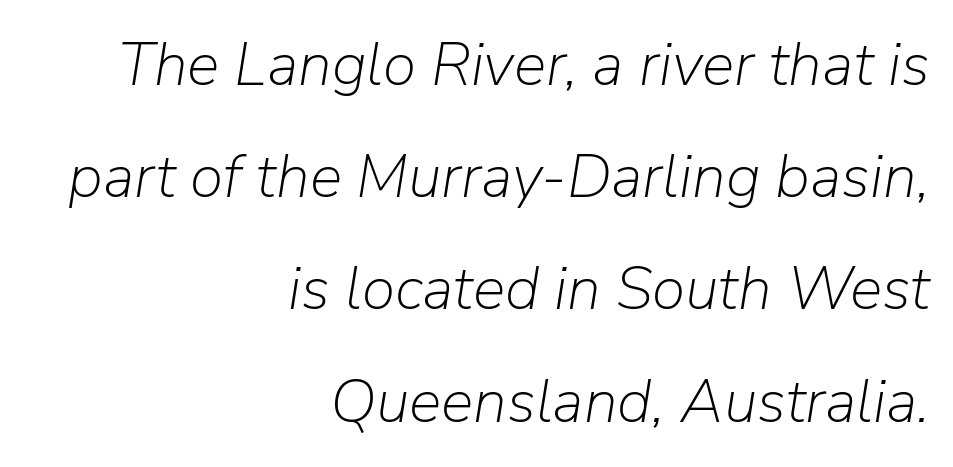
{"italic": "yes", "lean": "right", "slant_degrees": 9, "bold": "no", "weight": "light", "width": "normal", "stroke_contrast": "low", "x_height": "medium", "monospaced": "no", "underline": "no", "align": "right", "line_spacing_ratio": 1.84, "letter_spacing": "normal", "letter_spacing_em": 0.0, "glyph_px": 61}
